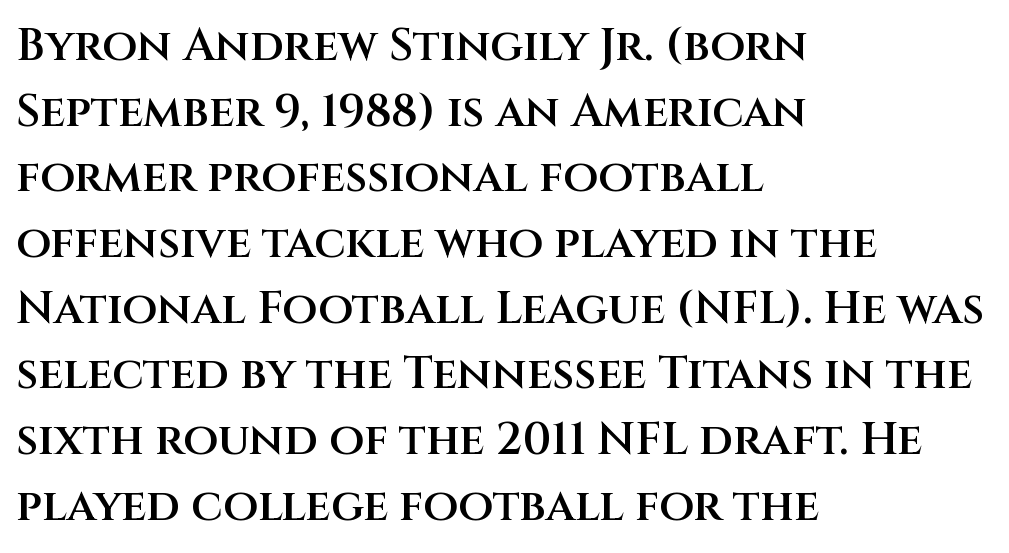
{"serif": "no", "italic": "no", "bold": "semi", "weight": "semibold", "width": "normal", "stroke_contrast": "medium", "x_height": "large", "monospaced": "no", "underline": "no", "align": "left", "line_spacing": "normal", "line_spacing_ratio": 1.46, "letter_spacing": "normal", "letter_spacing_em": 0.0, "glyph_px": 45}
